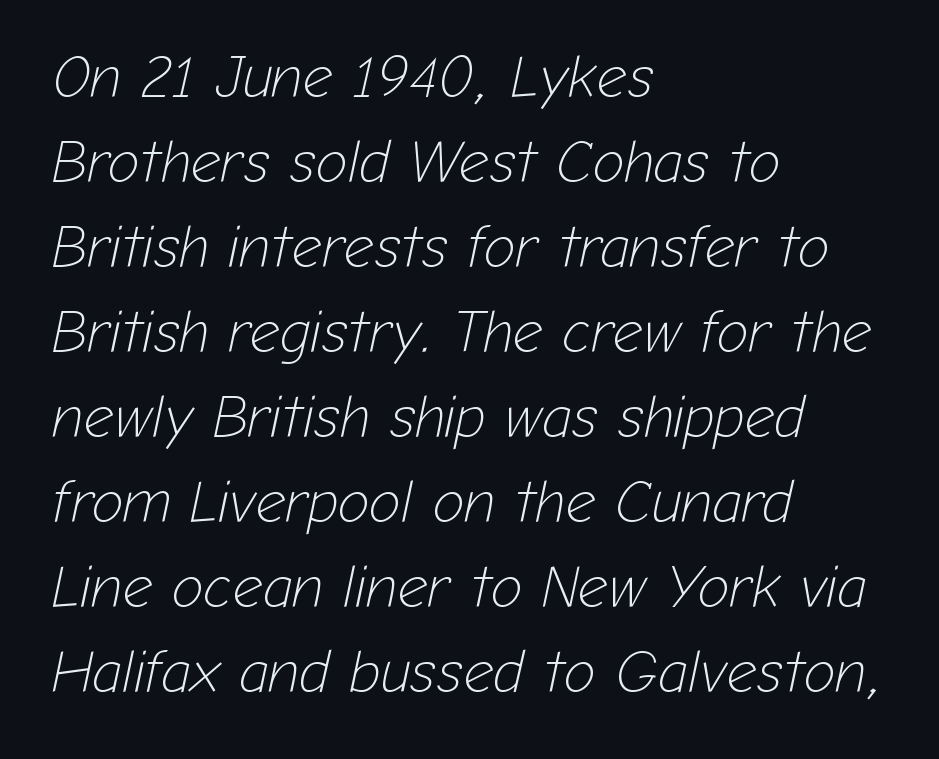
This block has exactly the height ordinary leading produces. Observe the ordinary spacing: letters are neighbours, not strangers. Teacher's note: observe the even left margin — that is flush-left alignment. Each row of text sits above clean, open space. Emphasis-style slanted type is in use.
